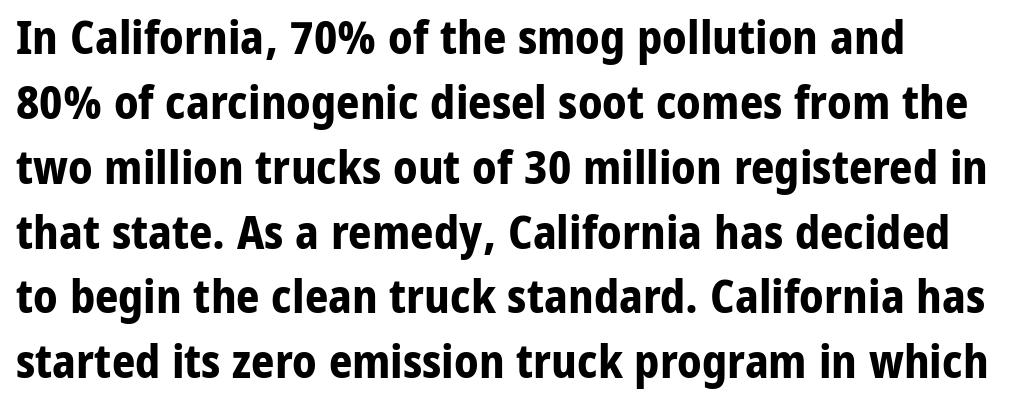
The image shows 46 px bold sans-serif type, upright; set normal line spacing (1.41x), normal letter spacing, not underlined; low stroke contrast and a medium x-height.
